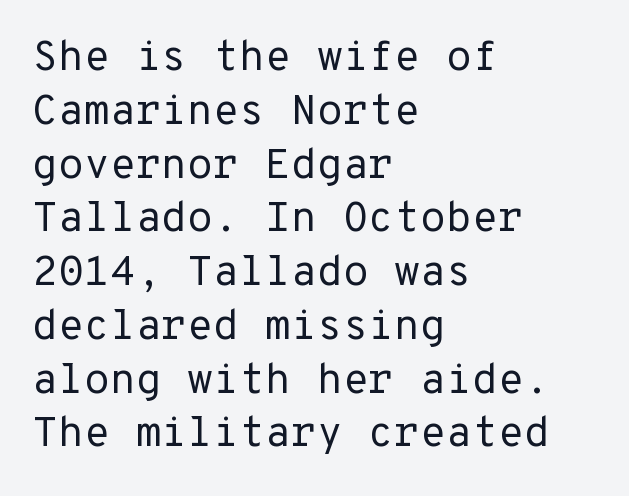
The image shows 42 px regular-weight sans-serif type, upright; set left-aligned, normal line spacing (1.28x), normal letter spacing, not underlined; low stroke contrast and a medium x-height.
